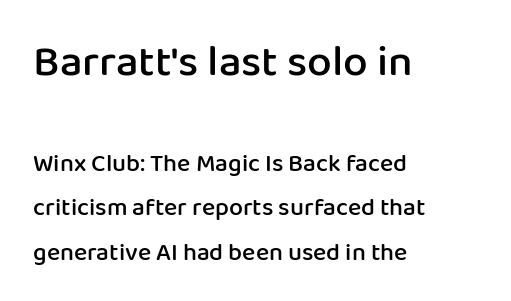
{"serif": "no", "italic": "no", "bold": "semi", "weight": "semibold", "width": "normal", "stroke_contrast": "low", "x_height": "medium", "monospaced": "no", "underline": "no", "align": "left", "line_spacing_ratio": 1.78, "letter_spacing": "normal", "letter_spacing_em": 0.0, "larger_block": "first", "size_ratio": 1.76, "glyph_px": 44}
